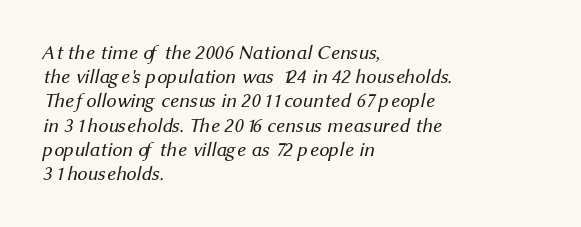
{"bold": "no", "underline": "no", "align": "left", "line_spacing_ratio": 1.21, "letter_spacing": "normal", "letter_spacing_em": 0.0, "glyph_px": 20}
